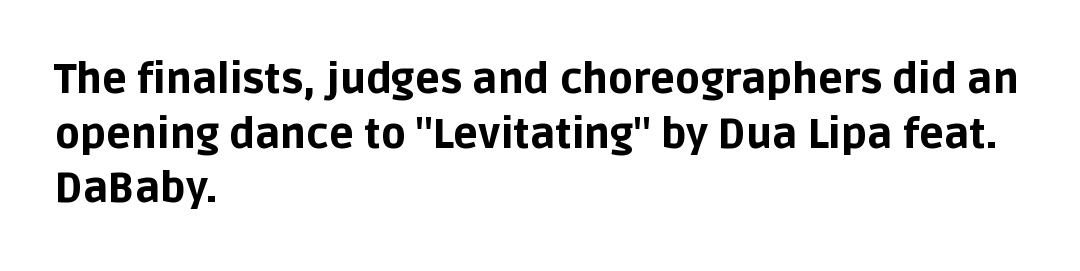
The image shows 41 px bold sans-serif type, upright; set left-aligned, normal line spacing (1.33x), normal letter spacing, not underlined; low stroke contrast and a large x-height.
